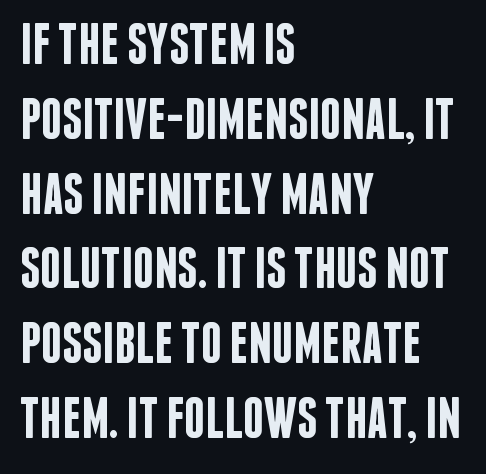
Lines of text with bare space underneath. A typesetter would call this proportional, since set widths differ per character. In terms of posture, this sample is upright. In terms of letterform style, serifs are entirely absent.
